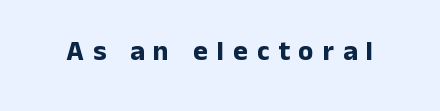
Q: Is the text bold? A: Yes.
Q: Is the text italic (slanted)? A: No, it is upright.
Q: Is the typeface a serif or a sans-serif typeface? A: Sans-serif.
Q: Is the text underlined? A: No.
Q: Is the spacing between letters normal or unusually wide? A: Unusually wide.
Q: Width (condensed, normal, or wide)? A: Normal.
Q: Stroke contrast? A: Low.
Q: x-height? A: Medium.
Q: Monospaced? A: No.
